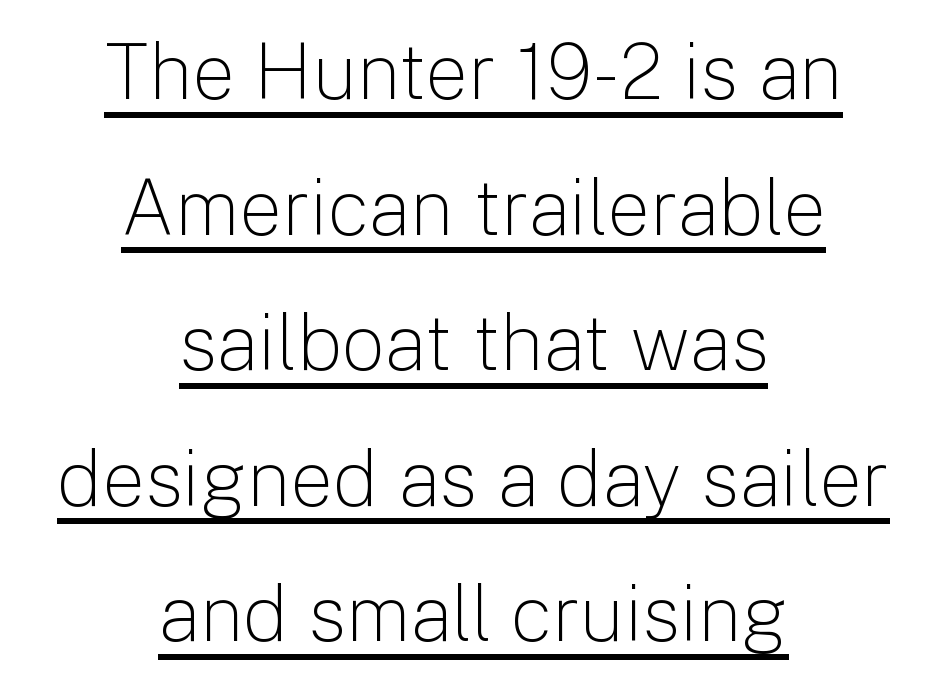
Leftover space on each line is divided equally before and after the words. Each stroke keeps to a modest, everyday thickness or less. Tall strokes in this sample are plumb rather than angled. Regarding serifs, this sample does without them. Looks like regular typesetting: each glyph gets only the width it needs.
